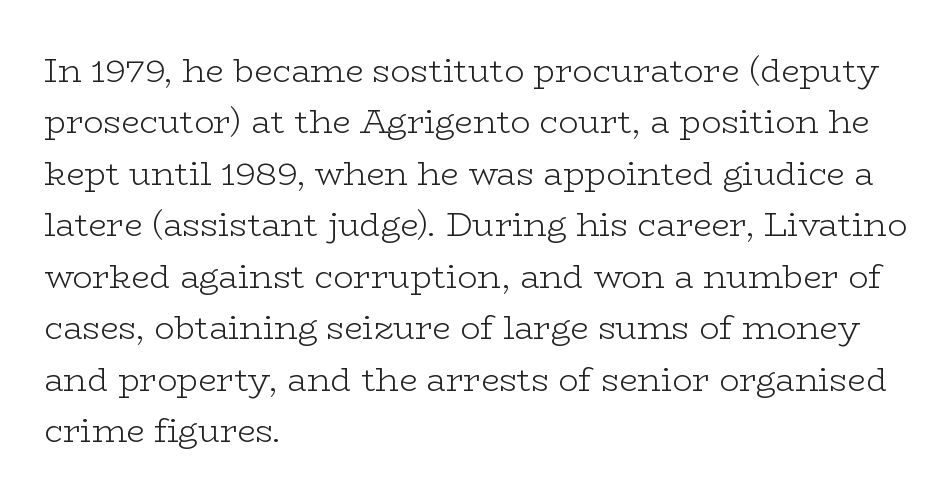
The face used here is proportionally spaced, like ordinary book or web type. Has an underline been added? It has not. The characters are drawn with everyday or finer stroke widths. The font's upright variant was chosen for this text.
